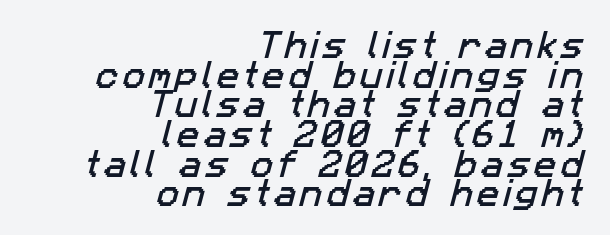
{"serif": "no", "width": "normal", "stroke_contrast": "low", "x_height": "medium", "monospaced": "no", "underline": "no", "align": "right", "line_spacing": "tight", "line_spacing_ratio": 0.99, "glyph_px": 30}
